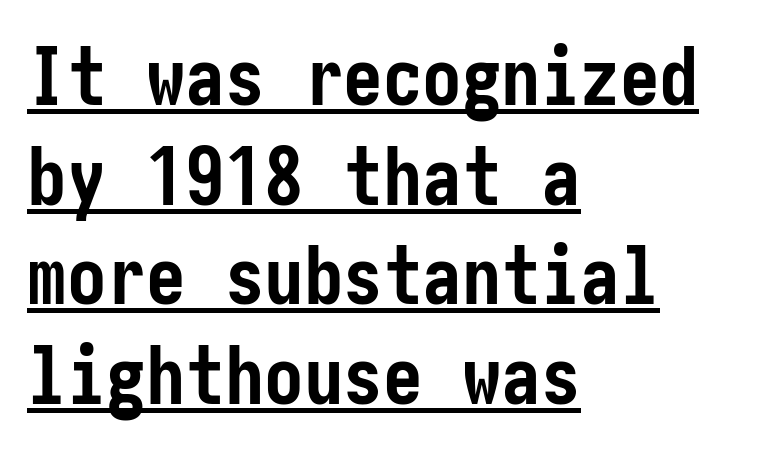
Each glyph is drawn with heavy, bold strokes. Compared with typical body copy, the letter spacing here is the same. Vertically, the passage feels balanced, rows spaced as you'd expect. Nothing sits at the stroke ends, so this counts as sans-serif. If you drew a ruler down the left edge, every line would touch it.
